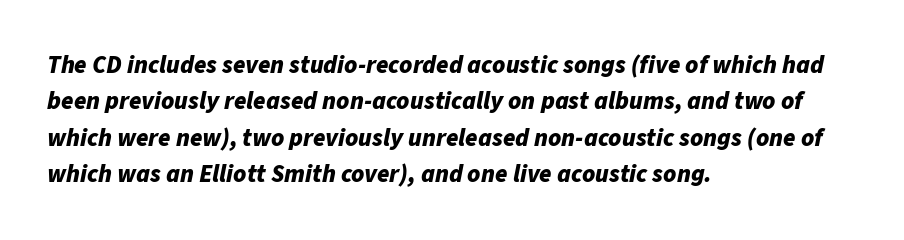
Q: Is the text bold? A: Yes.
Q: Is the text italic (slanted)? A: Yes, it leans right by about 11 degrees.
Q: Is the text underlined? A: No.
Q: How is the paragraph aligned? A: Left-aligned.
Q: Is the spacing between letters normal or unusually wide? A: Normal.
Q: Is the spacing between lines tight, normal or loose? A: Normal.
